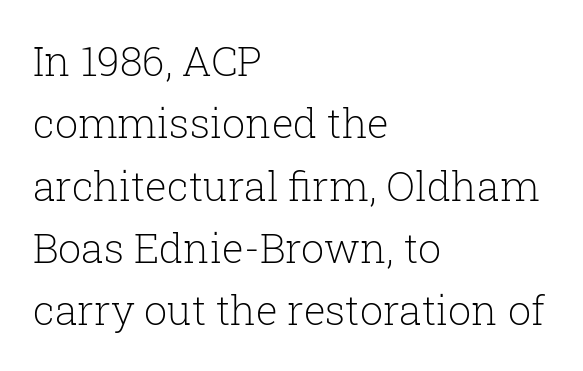
Just letters on the line, the space beneath them empty. This sample uses plain, unmodified letter spacing. The text block is weighted toward the left margin, trailing off unevenly rightward. Characters remain perfectly vertical along every line.
